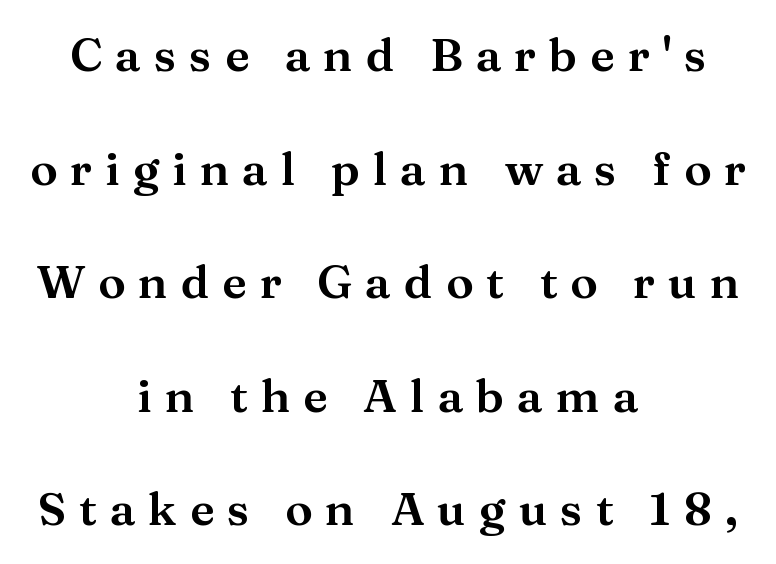
Little horizontal feet cap the strokes, marking this as serif type. Tall strokes in this sample are plumb rather than angled. The whitespace from short lines is split evenly between both sides. The rendering uses natural spacing where letterforms have individual widths. The letters are spread apart with noticeably loose tracking.
